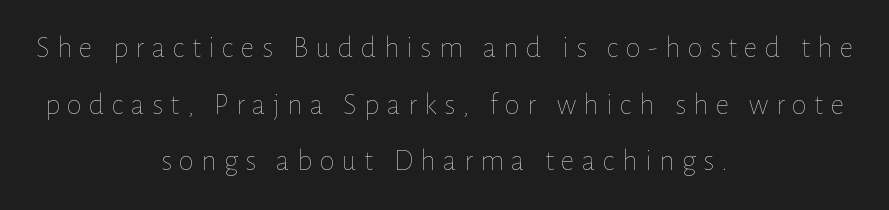
The words here are not underlined. The face used here is rendered with a markedly widened letterfit. Caption: face not bold, strokes unweighted. The type sits square on the baseline with zero lean. Spacing verdict: proportional, widths tailored to each character. A centered setting, common on invitations and titles, is used for this passage.
